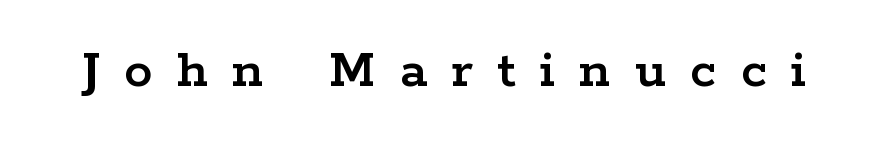
The image shows 57 px wide serif type, upright; set unusually wide letter spacing (+0.43 em), not underlined; low stroke contrast and a medium x-height.
